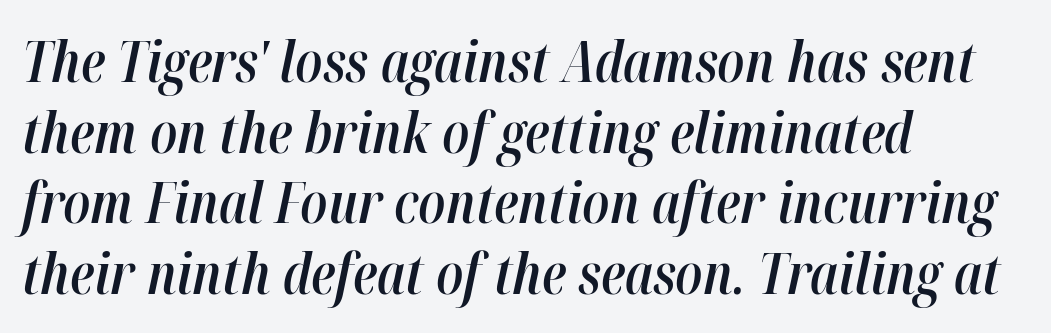
The image shows 56 px semibold, condensed type, italic (leaning right); set left-aligned, normal line spacing (1.26x), normal letter spacing, not underlined; high stroke contrast and a medium x-height.
